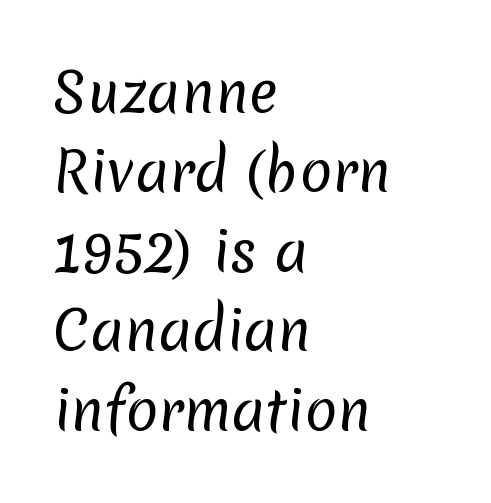
{"serif": "no", "bold": "no", "weight": "regular", "width": "normal", "stroke_contrast": "low", "x_height": "medium", "monospaced": "no", "underline": "no", "align": "left", "line_spacing": "normal", "line_spacing_ratio": 1.47, "letter_spacing": "normal", "letter_spacing_em": 0.0, "glyph_px": 54}
